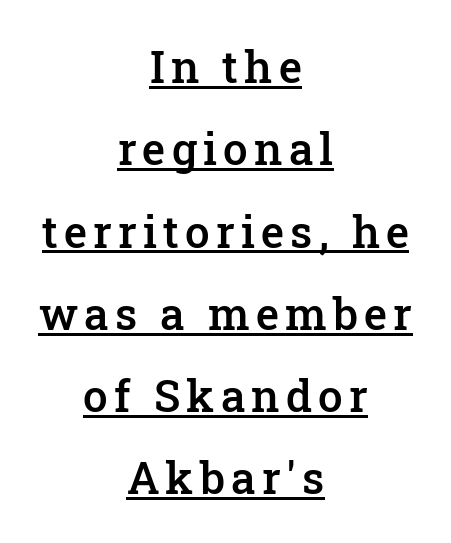
Q: Is the text bold? A: Semi-bold.
Q: Is the text italic (slanted)? A: No, it is upright.
Q: Is the typeface a serif or a sans-serif typeface? A: Serif.
Q: Is the text underlined? A: Yes.
Q: How is the paragraph aligned? A: Centered.
Q: Width (condensed, normal, or wide)? A: Normal.
Q: Stroke contrast? A: Low.
Q: x-height? A: Medium.
Q: Monospaced? A: No.
